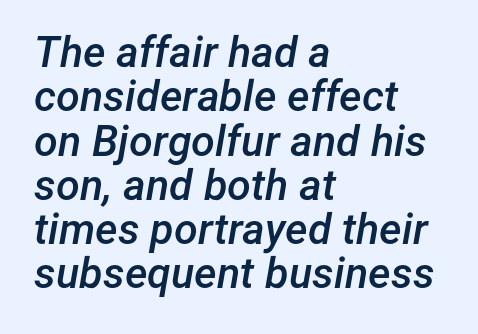
{"italic": "yes", "lean": "right", "slant_degrees": 12, "bold": "semi", "weight": "semibold", "width": "normal", "stroke_contrast": "low", "x_height": "medium", "monospaced": "no", "underline": "no", "align": "left", "line_spacing": "tight", "line_spacing_ratio": 1.03, "letter_spacing": "normal", "letter_spacing_em": 0.0, "glyph_px": 43}
